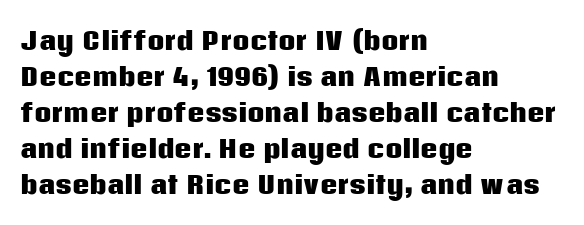
These lines are set flush left with a ragged right edge. Upright lettering throughout. Compared with typical body copy, the letter spacing here is the same. The line-height multiplier appears to be the usual default.
